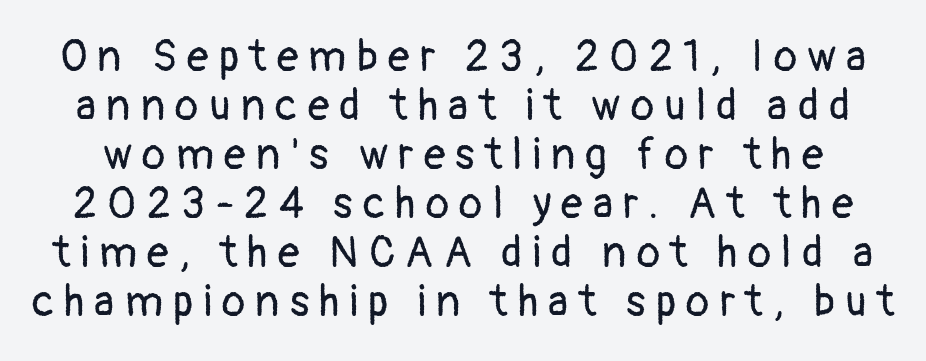
Q: Is the text bold? A: No.
Q: Is the text italic (slanted)? A: No, it is upright.
Q: Is the typeface a serif or a sans-serif typeface? A: Sans-serif.
Q: Is the text underlined? A: No.
Q: Is the spacing between letters normal or unusually wide? A: Unusually wide.
Q: Is the spacing between lines tight, normal or loose? A: Tight.
Q: Width (condensed, normal, or wide)? A: Normal.
Q: Stroke contrast? A: Low.
Q: x-height? A: Medium.
Q: Monospaced? A: No.
